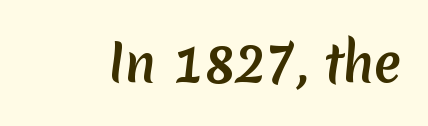
The letters carry no serifs — their stems end cleanly without finishing strokes. Note the varied advance widths — an 'i' is clearly narrower than an 'm'. Underline: absent. Default kerning and tracking; the words read as compact shapes.
